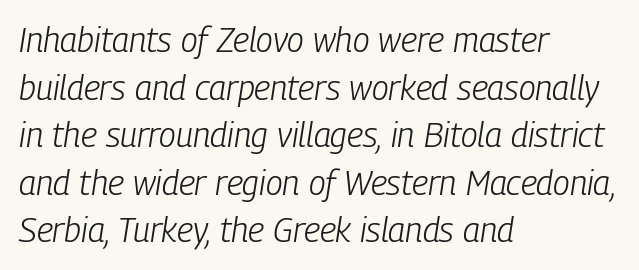
The image shows 34 px light, condensed type, italic (leaning right); set left-aligned, normal line spacing (1.4x), normal letter spacing, not underlined; low stroke contrast and a medium x-height.
